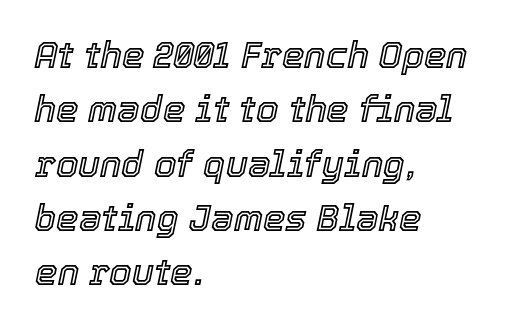
This is oblique type, the kind used for emphasis or titles. Line starts are locked; line ends wander. Beneath every word, the page is bare. The space between consecutive lines is moderate. Tracking value appears to be zero — textbook default spacing.
